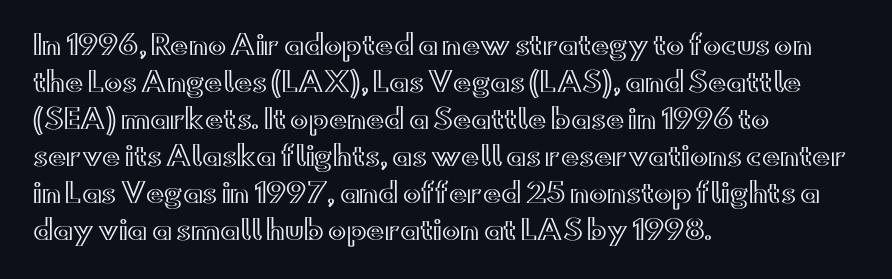
Q: Is the text italic (slanted)? A: No, it is upright.
Q: Is the text underlined? A: No.
Q: How is the paragraph aligned? A: Left-aligned.
Q: Is the spacing between letters normal or unusually wide? A: Normal.
Q: Is the spacing between lines tight, normal or loose? A: Normal.
